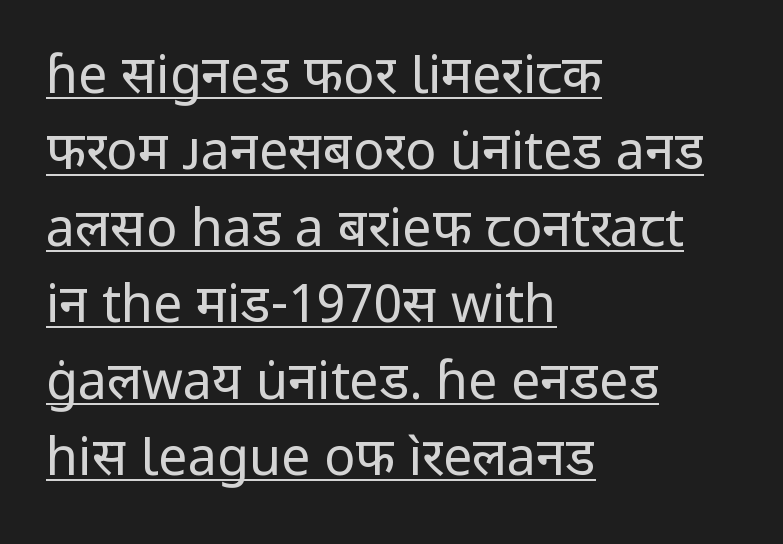
One glance says typical: line gaps are just what's usual. Do the characters align in a grid? No, the font is proportional. Reading down the block, your eye returns to a fixed left position each line. No extra ink here — the face is not bold.
